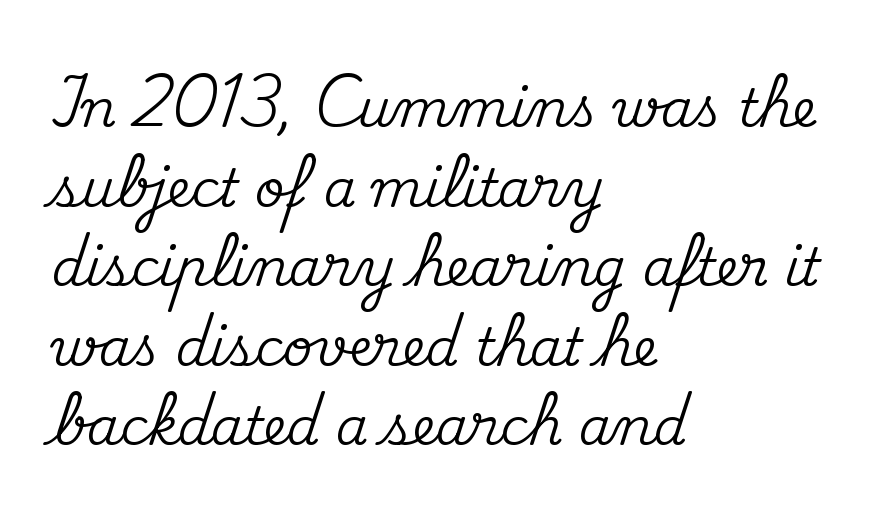
Q: Is the text italic (slanted)? A: Yes.
Q: Is the typeface a serif or a sans-serif typeface? A: Serif.
Q: Is the text underlined? A: No.
Q: How is the paragraph aligned? A: Left-aligned.
Q: Is the spacing between letters normal or unusually wide? A: Normal.
Q: Is the spacing between lines tight, normal or loose? A: Normal.
Q: Width (condensed, normal, or wide)? A: Normal.
Q: Stroke contrast? A: Medium.
Q: x-height? A: Small.
Q: Monospaced? A: No.
